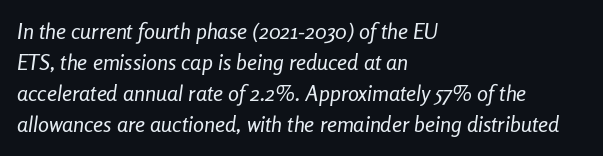
The image shows 22 px text type, italic (leaning right); set left-aligned, normal line spacing (1.41x), normal letter spacing, not underlined.
